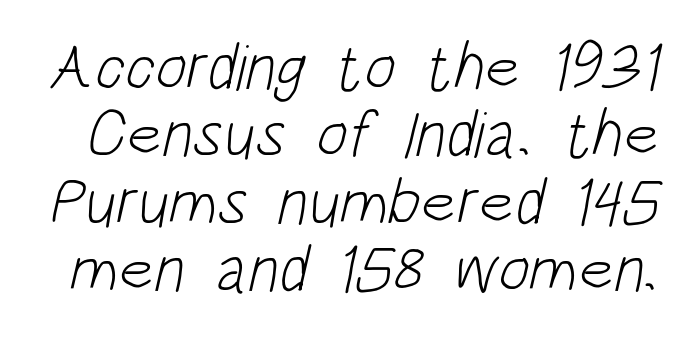
{"serif": "no", "bold": "no", "weight": "light", "width": "condensed", "stroke_contrast": "low", "x_height": "large", "monospaced": "no", "underline": "no", "line_spacing": "tight", "line_spacing_ratio": 1.02, "letter_spacing": "normal", "letter_spacing_em": 0.0, "glyph_px": 66}
